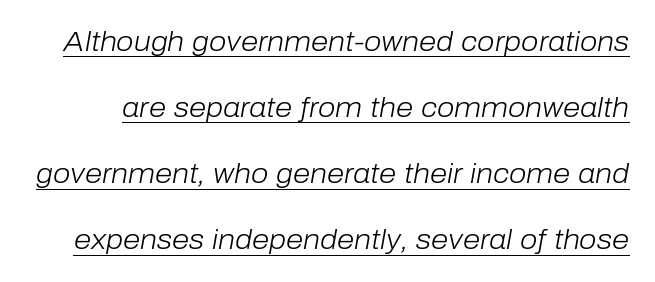
How would I describe the line gaps? Wide and relaxed. Emphasis-style slanted type is in use. Glyph-to-glyph distance matches everyday printed text. Each line of the rendering has a horizontal stroke beneath the glyphs. Is this a heavy cut? Hardly; it is regular or lighter. Note the varied advance widths — an 'i' is clearly narrower than an 'm'.
